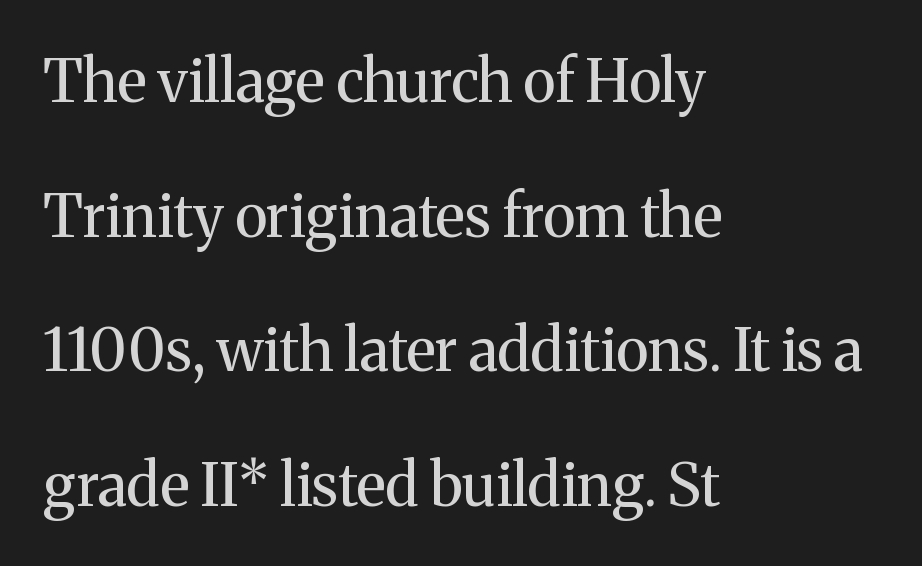
The image shows 59 px regular-weight serif type, upright; set left-aligned, loose line spacing (2.28x), normal letter spacing, not underlined; medium stroke contrast and a medium x-height.
